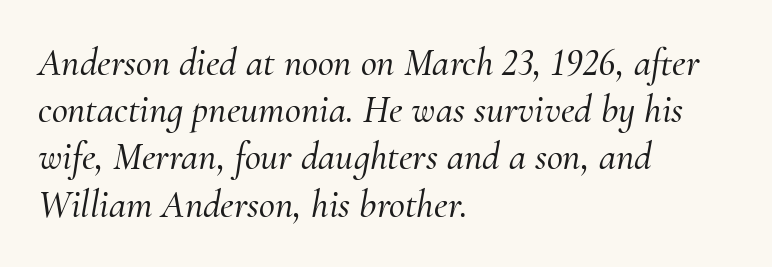
{"serif": "yes", "italic": "yes", "lean": "right", "slant_degrees": 10, "width": "normal", "stroke_contrast": "medium", "x_height": "small", "monospaced": "no", "underline": "no", "align": "left", "line_spacing_ratio": 1.21, "letter_spacing": "normal", "letter_spacing_em": 0.0, "glyph_px": 39}
